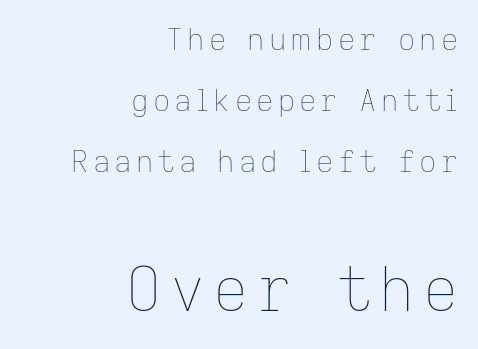
The image shows 61 px thin type, upright; set right-aligned, loose line spacing (2.03x), not underlined; the second (bottom) block is 2.03x larger; low stroke contrast and a medium x-height.
